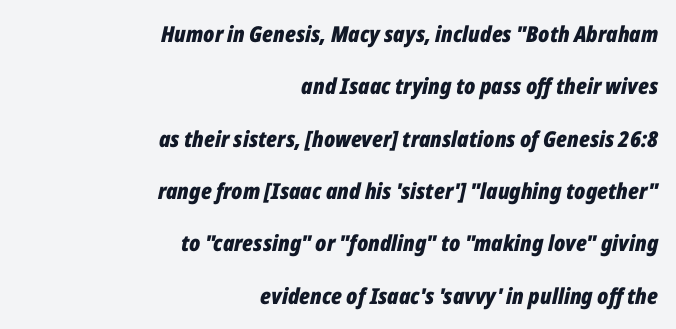
The image shows 22 px bold type, italic (leaning right); set right-aligned, loose line spacing (2.38x), normal letter spacing, not underlined.
